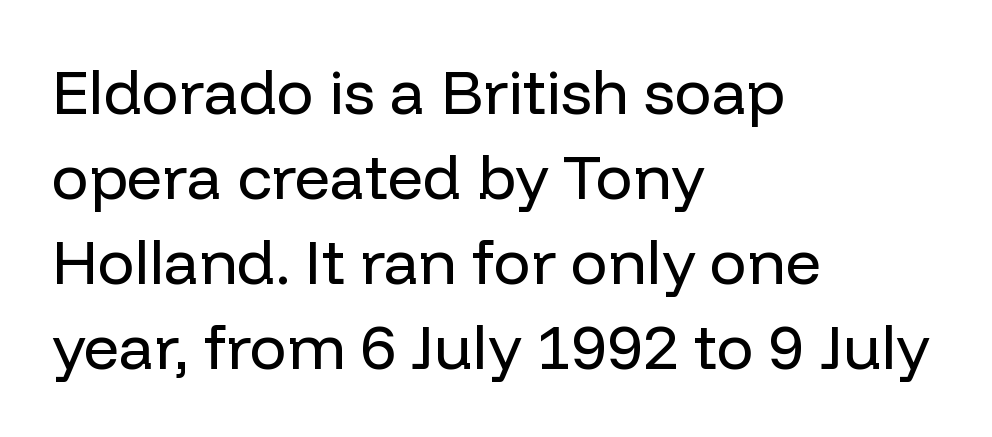
{"serif": "no", "italic": "no", "bold": "no", "weight": "regular", "width": "normal", "stroke_contrast": "low", "x_height": "medium", "monospaced": "no", "underline": "no", "align": "left", "line_spacing": "normal", "line_spacing_ratio": 1.37, "letter_spacing": "normal", "letter_spacing_em": 0.0, "glyph_px": 62}
